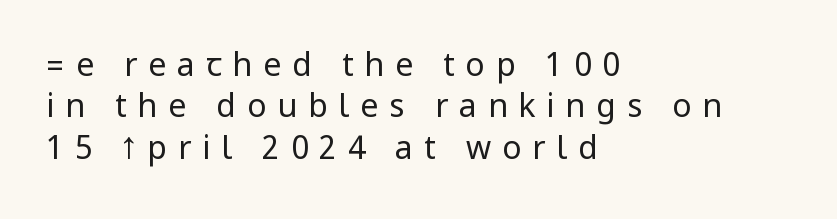
{"serif": "no", "italic": "no", "bold": "no", "weight": "regular", "width": "condensed", "stroke_contrast": "low", "underline": "no", "align": "left", "line_spacing": "normal", "line_spacing_ratio": 1.29, "letter_spacing": "wide", "letter_spacing_em": 0.34, "glyph_px": 32}
